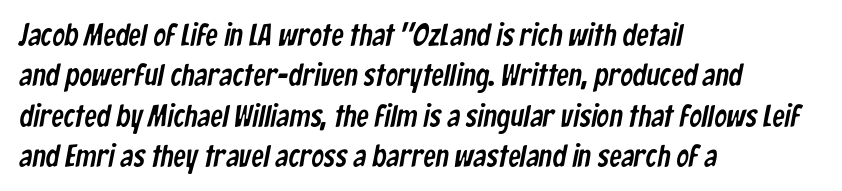
The image shows 31 px condensed sans-serif type; set left-aligned, normal line spacing (1.3x), normal letter spacing, not underlined; low stroke contrast and a medium x-height.
